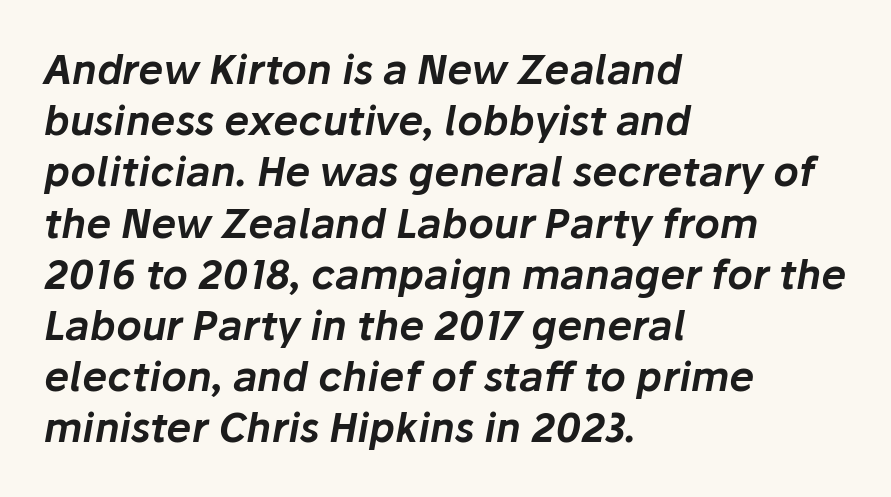
Casual observation: everything's shoved over to the left. Regular leading. Slanted lettering throughout. The tracking reads as untouched default to a designer's eye. Proportional: the letters do not fall into vertical columns. Has an underline been added? It has not.
